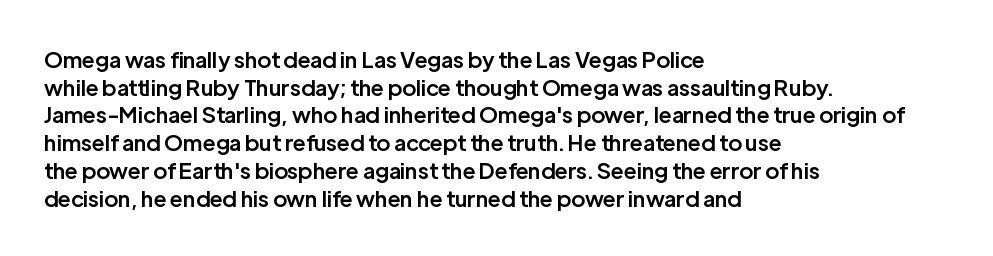
You can tell it's not italic because the verticals are truly vertical. Underlining? Definitely not there. Teacher's note: observe the even left margin — that is flush-left alignment. On the weight axis this lands at semibold, roughly 600.
